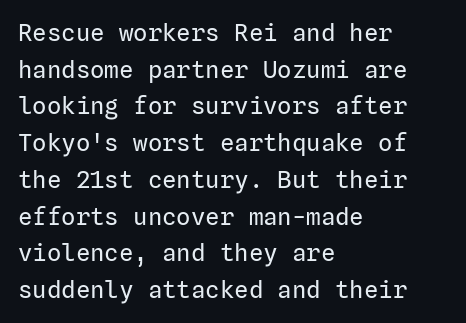
Standard letterfit; no display-style spreading of the glyphs. No chunkiness to these letters — they're not bold. This is roman type, the default non-slanted kind. Does the copy run flush right? No — it runs flush left.
